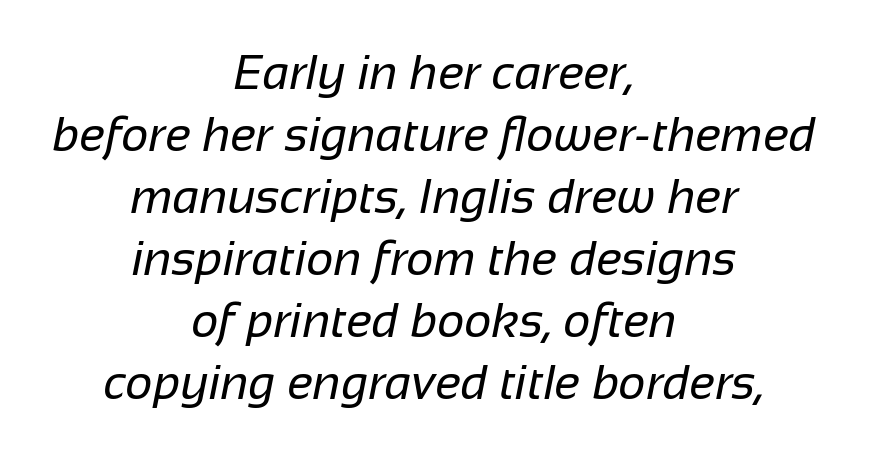
The font is comparable to plain body text, perhaps lighter. The gap between lines stays unmarked. Baseline-to-baseline distance is the conventional proportion of letter height. Horizontal alignment here is central, giving a formal, balanced look. The designer went with a sans here, leaving each stem footless.
